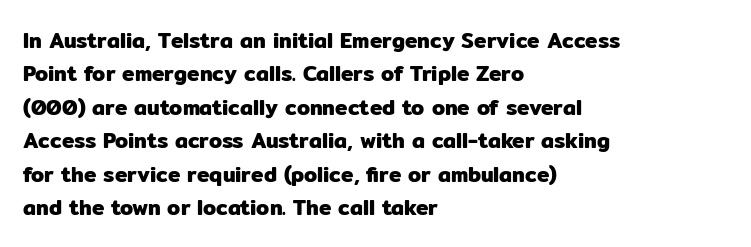
Q: Is the text italic (slanted)? A: No, it is upright.
Q: Is the text underlined? A: No.
Q: How is the paragraph aligned? A: Left-aligned.
Q: Is the spacing between letters normal or unusually wide? A: Normal.
Q: Is the spacing between lines tight, normal or loose? A: Normal.
